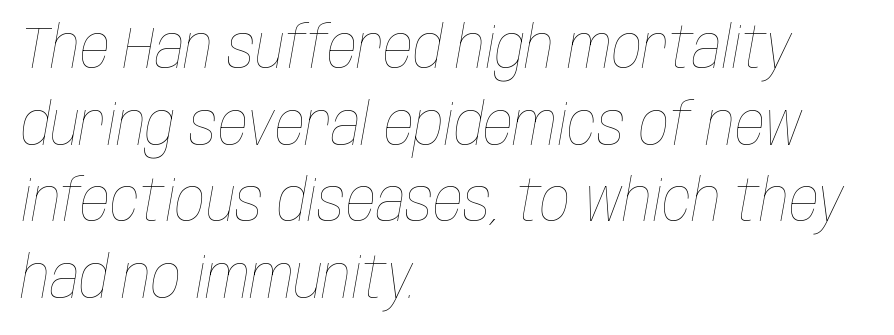
The image shows 59 px thin, condensed type, italic (leaning right); set left-aligned, normal line spacing (1.3x), normal letter spacing, not underlined; low stroke contrast and a large x-height.
